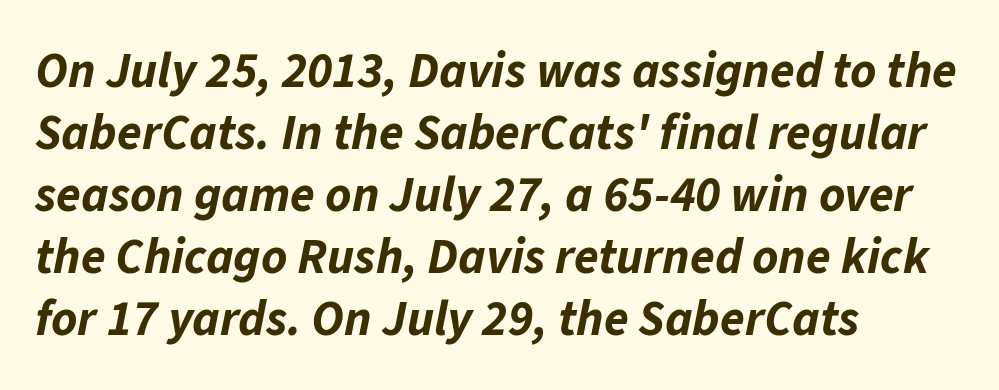
The image shows 50 px bold type, italic (leaning right); set left-aligned, line spacing 1.24x, normal letter spacing, not underlined; low stroke contrast and a medium x-height.
